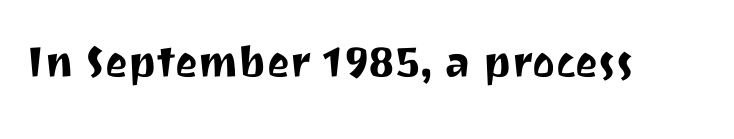
{"serif": "no", "italic": "no", "width": "normal", "stroke_contrast": "medium", "x_height": "medium", "monospaced": "no", "underline": "no", "letter_spacing": "normal", "letter_spacing_em": 0.0, "glyph_px": 54}
